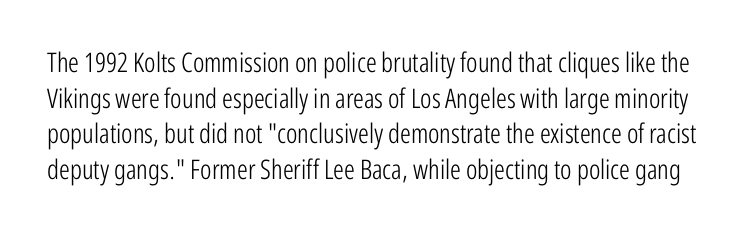
Q: Is the text bold? A: No.
Q: Is the text italic (slanted)? A: No, it is upright.
Q: Is the text underlined? A: No.
Q: Is the spacing between letters normal or unusually wide? A: Normal.
Q: Is the spacing between lines tight, normal or loose? A: Normal.
